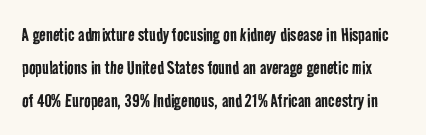
Q: Is the text bold? A: No.
Q: Is the text underlined? A: No.
Q: Is the spacing between letters normal or unusually wide? A: Normal.
Q: Is the spacing between lines tight, normal or loose? A: Normal.
